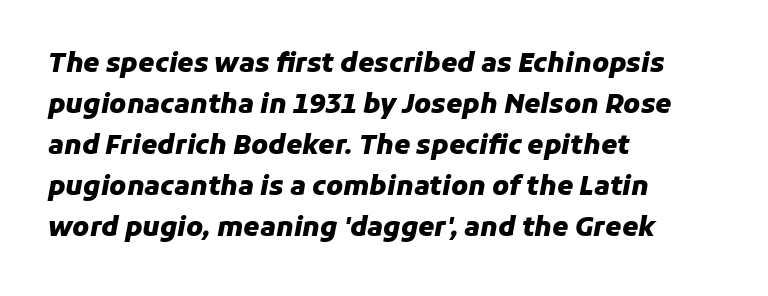
{"italic": "yes", "lean": "right", "slant_degrees": 11, "bold": "yes", "underline": "no", "align": "left", "line_spacing": "normal", "line_spacing_ratio": 1.58, "letter_spacing": "normal", "letter_spacing_em": 0.0, "glyph_px": 26}
